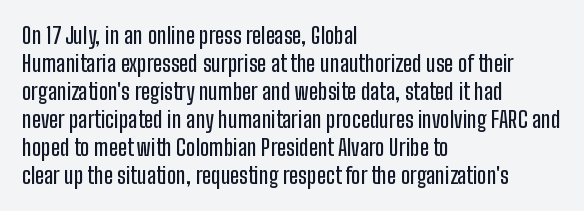
The image shows 22 px text type, upright; set left-aligned, normal line spacing (1.27x), normal letter spacing, not underlined.
